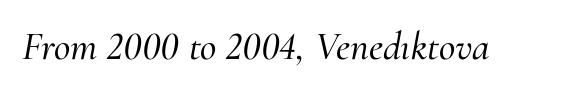
Q: Is the text italic (slanted)? A: Yes, it leans right by about 10 degrees.
Q: Is the typeface a serif or a sans-serif typeface? A: Serif.
Q: Is the text underlined? A: No.
Q: Is the spacing between letters normal or unusually wide? A: Normal.
Q: Width (condensed, normal, or wide)? A: Normal.
Q: Stroke contrast? A: Medium.
Q: x-height? A: Small.
Q: Monospaced? A: No.
